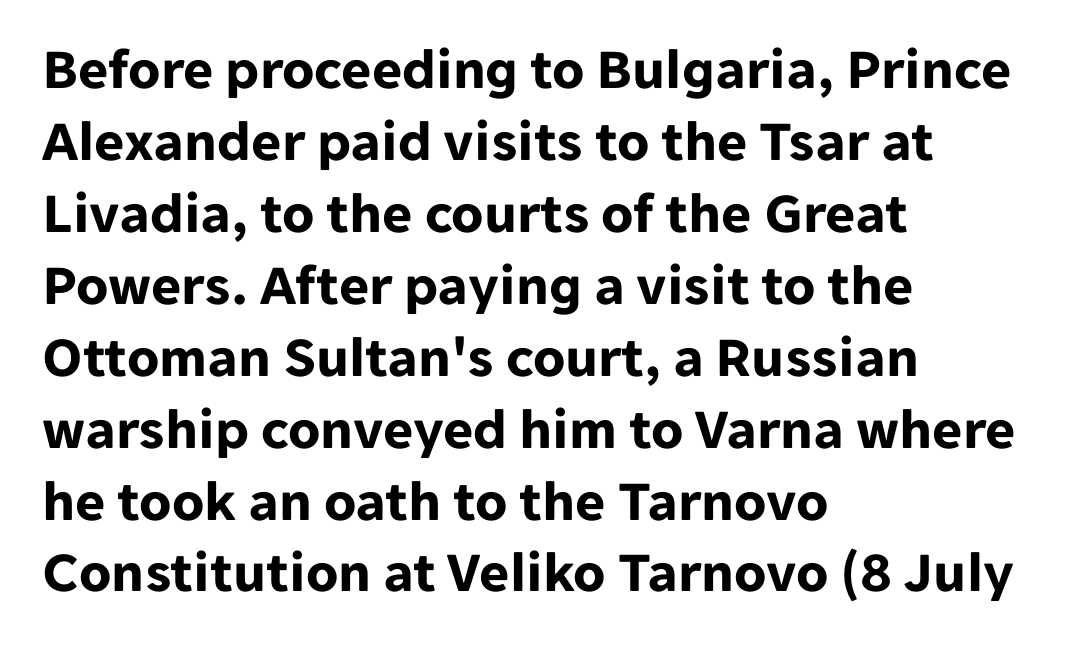
The image shows 58 px bold sans-serif type, upright; set left-aligned, line spacing 1.24x, normal letter spacing, not underlined; low stroke contrast and a medium x-height.
